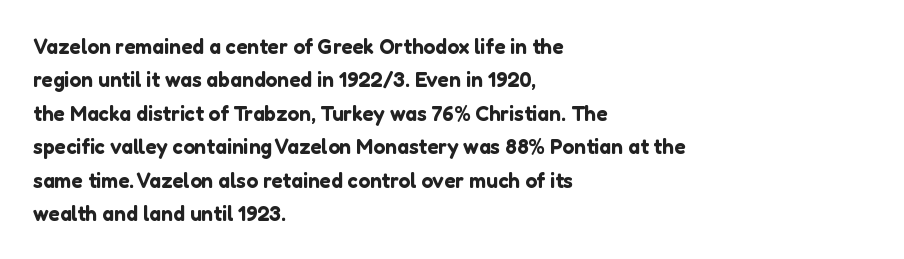
The image shows 21 px text type, upright; set left-aligned, normal line spacing (1.59x), normal letter spacing, not underlined.
